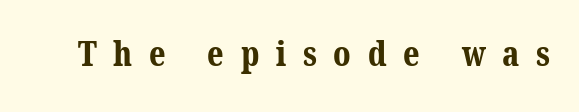
The passage shown is emphatically bold. The passage shown is typeset with a serif family. The specimen omits any rule beneath the text block's lines. You could only call the tracking loose — the letters float apart.
